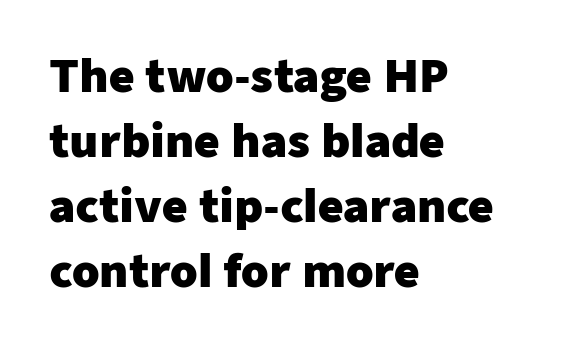
Q: Is the text bold? A: Yes.
Q: Is the text italic (slanted)? A: No, it is upright.
Q: Is the typeface a serif or a sans-serif typeface? A: Sans-serif.
Q: Is the text underlined? A: No.
Q: How is the paragraph aligned? A: Left-aligned.
Q: Is the spacing between letters normal or unusually wide? A: Normal.
Q: Is the spacing between lines tight, normal or loose? A: Normal.
Q: Width (condensed, normal, or wide)? A: Normal.
Q: Stroke contrast? A: Low.
Q: x-height? A: Medium.
Q: Monospaced? A: No.
